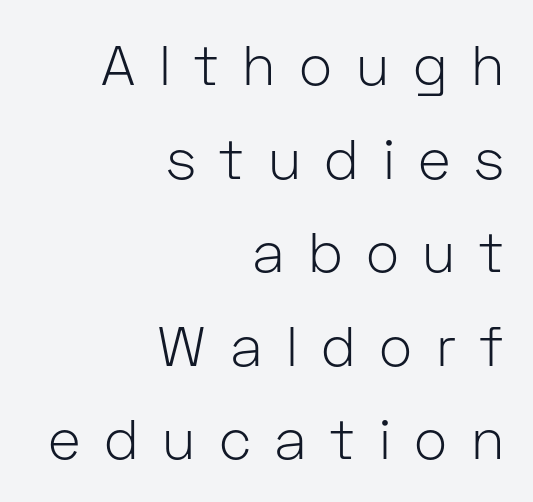
The image shows 56 px light sans-serif type, upright; set right-aligned, normal line spacing (1.67x), unusually wide letter spacing (+0.42 em), not underlined; low stroke contrast and a medium x-height.
